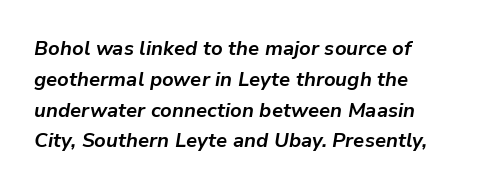
{"italic": "yes", "lean": "right", "slant_degrees": 9, "bold": "yes", "underline": "no", "align": "left", "line_spacing": "normal", "line_spacing_ratio": 1.54, "letter_spacing": "normal", "letter_spacing_em": 0.0, "glyph_px": 20}
